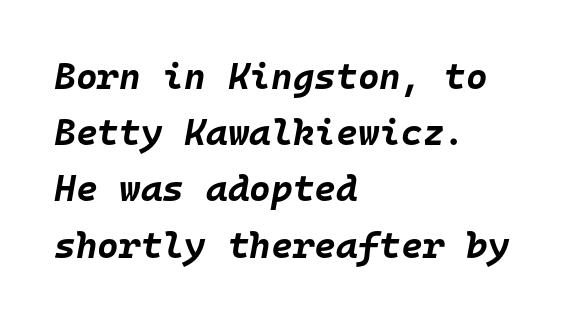
Q: Is the text bold? A: Yes.
Q: Is the text italic (slanted)? A: Yes, it leans right by about 10 degrees.
Q: Is the text underlined? A: No.
Q: How is the paragraph aligned? A: Left-aligned.
Q: Is the spacing between letters normal or unusually wide? A: Normal.
Q: Is the spacing between lines tight, normal or loose? A: Normal.
Q: Width (condensed, normal, or wide)? A: Normal.
Q: Stroke contrast? A: Low.
Q: x-height? A: Large.
Q: Monospaced? A: Yes.
